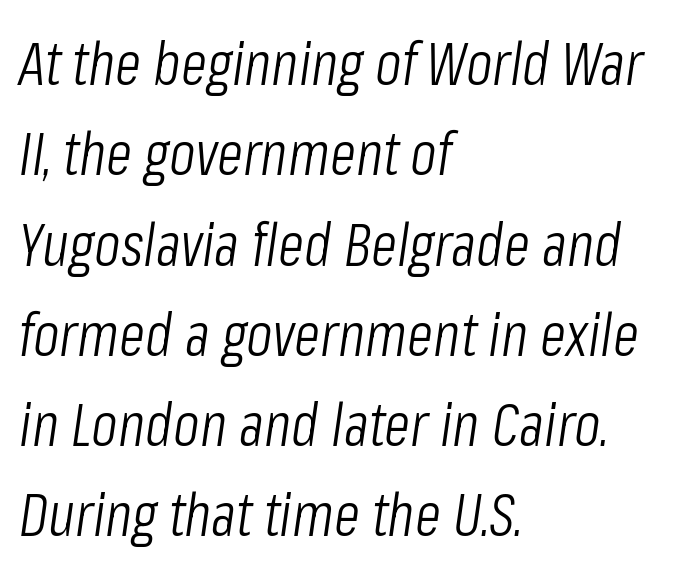
A typesetter would call this zero additional tracking. Each line starts at the same left margin while the right side varies. Weight: in the light-to-regular range. These lines are rendered in a variable-pitch font. Letters rest on an invisible, unmarked baseline.
